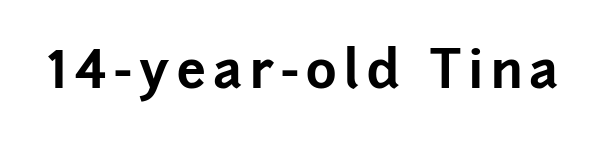
Unmarked baselines from the first word to the last. No italicization has been applied; the sample stays upright. This sample has the flowing, uneven cadence of proportional lettering. Stroke thickness is high; the sample reads as a true bold. Grotesque or geometric, the face here clearly has no serifs.
